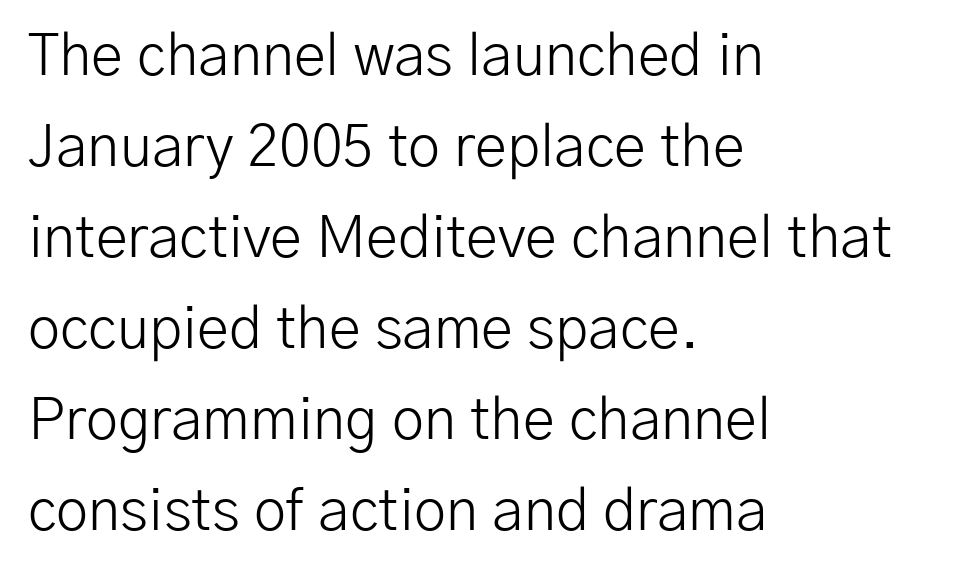
Do the letters lean? They stand straight. Words float on clear page, feet unadorned. I'd call this a sans setting — the letters go barefoot. Here the designer chose a conventional face with non-uniform glyph widths.
